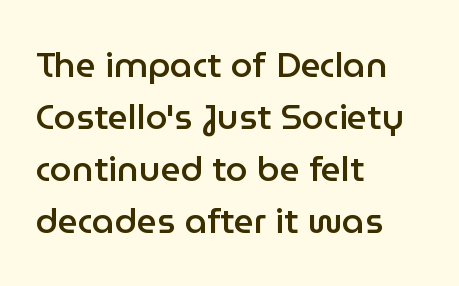
{"serif": "no", "italic": "no", "bold": "semi", "weight": "semibold", "width": "normal", "stroke_contrast": "low", "x_height": "medium", "monospaced": "no", "underline": "no", "align": "left", "line_spacing": "normal", "line_spacing_ratio": 1.49, "letter_spacing": "normal", "letter_spacing_em": 0.0, "glyph_px": 35}
